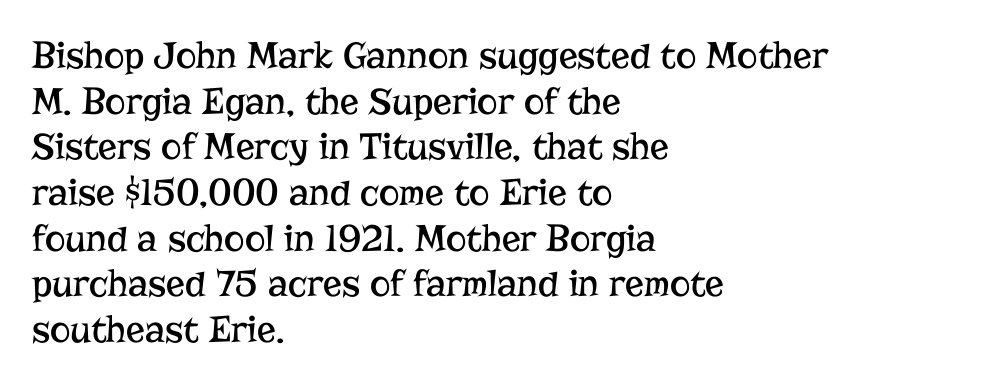
Q: Is the text bold? A: No.
Q: Is the text italic (slanted)? A: No, it is upright.
Q: Is the typeface a serif or a sans-serif typeface? A: Serif.
Q: Is the text underlined? A: No.
Q: How is the paragraph aligned? A: Left-aligned.
Q: Is the spacing between letters normal or unusually wide? A: Normal.
Q: Width (condensed, normal, or wide)? A: Normal.
Q: Stroke contrast? A: Low.
Q: x-height? A: Medium.
Q: Monospaced? A: No.
